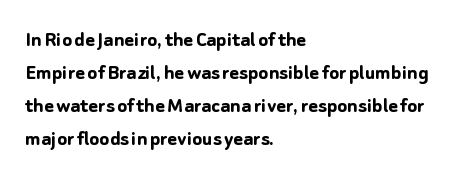
The image shows 23 px bold type, upright; set left-aligned, normal line spacing (1.44x), normal letter spacing, not underlined.
